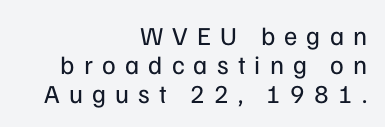
{"italic": "no", "bold": "no", "underline": "no", "align": "right", "line_spacing": "tight", "line_spacing_ratio": 1.11, "letter_spacing": "wide", "letter_spacing_em": 0.35, "glyph_px": 26}
